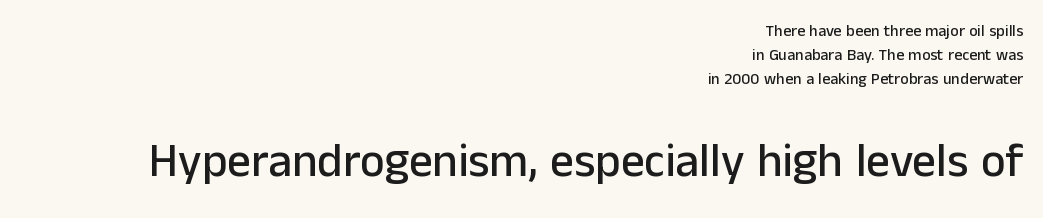
{"serif": "no", "italic": "no", "width": "normal", "stroke_contrast": "low", "x_height": "medium", "monospaced": "no", "underline": "no", "align": "right", "line_spacing": "normal", "line_spacing_ratio": 1.49, "letter_spacing": "normal", "letter_spacing_em": 0.0, "larger_block": "second", "size_ratio": 2.94, "glyph_px": 47}
